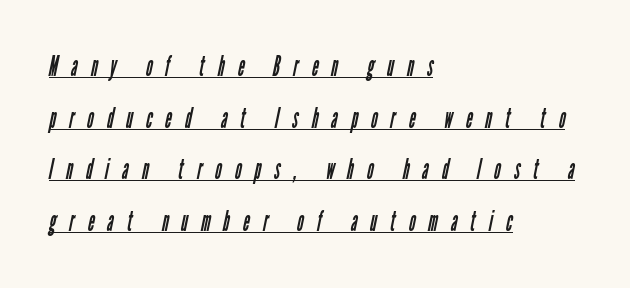
{"serif": "no", "bold": "no", "weight": "regular", "width": "condensed", "stroke_contrast": "low", "x_height": "medium", "monospaced": "no", "underline": "yes", "align": "left", "line_spacing_ratio": 1.84, "letter_spacing": "wide", "letter_spacing_em": 0.47, "glyph_px": 28}
